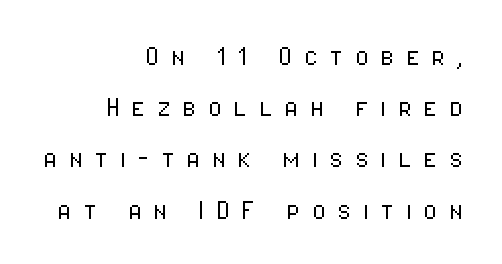
{"serif": "no", "italic": "no", "bold": "no", "weight": "light", "width": "condensed", "stroke_contrast": "low", "x_height": "medium", "monospaced": "no", "underline": "no", "align": "right", "line_spacing": "normal", "line_spacing_ratio": 1.6, "letter_spacing": "wide", "letter_spacing_em": 0.36, "glyph_px": 32}
